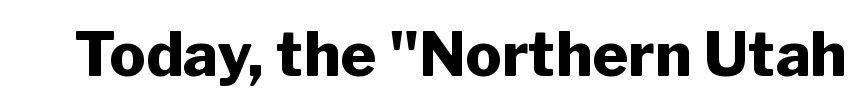
{"serif": "no", "italic": "no", "bold": "yes", "weight": "heavy", "width": "normal", "stroke_contrast": "low", "x_height": "medium", "monospaced": "no", "underline": "no", "letter_spacing": "normal", "letter_spacing_em": 0.0, "glyph_px": 61}
